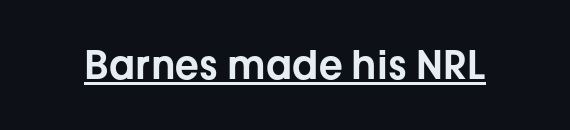
Q: Is the text italic (slanted)? A: No, it is upright.
Q: Is the typeface a serif or a sans-serif typeface? A: Sans-serif.
Q: Is the text underlined? A: Yes.
Q: Is the spacing between letters normal or unusually wide? A: Normal.
Q: Width (condensed, normal, or wide)? A: Normal.
Q: Stroke contrast? A: Low.
Q: x-height? A: Medium.
Q: Monospaced? A: No.
